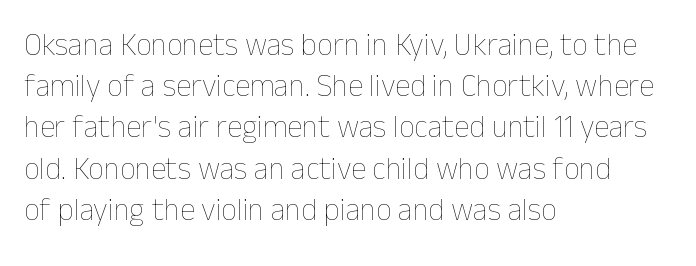
Posture: vertical. Glyph-to-glyph distance matches everyday printed text. These lines are set flush left with a ragged right edge. Words float on clear page, feet unadorned. Do the characters align in a grid? No, the font is proportional.
